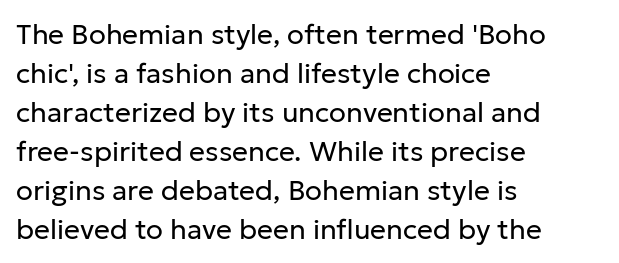
Q: Is the text bold? A: No.
Q: Is the text italic (slanted)? A: No, it is upright.
Q: Is the typeface a serif or a sans-serif typeface? A: Sans-serif.
Q: Is the text underlined? A: No.
Q: How is the paragraph aligned? A: Left-aligned.
Q: Is the spacing between letters normal or unusually wide? A: Normal.
Q: Is the spacing between lines tight, normal or loose? A: Normal.
Q: Width (condensed, normal, or wide)? A: Normal.
Q: Stroke contrast? A: Low.
Q: x-height? A: Medium.
Q: Monospaced? A: No.
